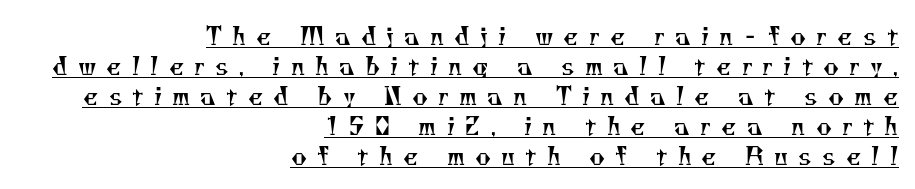
{"bold": "no", "underline": "yes", "align": "right", "line_spacing": "normal", "line_spacing_ratio": 1.25, "letter_spacing": "wide", "letter_spacing_em": 0.42, "glyph_px": 24}
